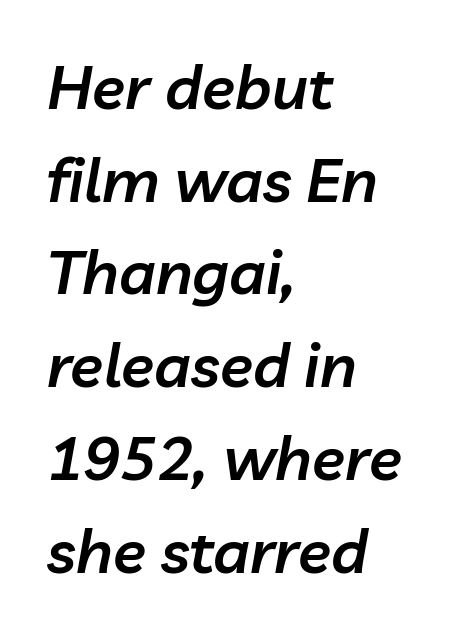
The passage shown is typed in a proportional face where columns would drift. The rendering keeps characters at their native spacing. Is the block centered? No — it sits flush against the left margin. Strokes here are thickened, but only to semibold level.
